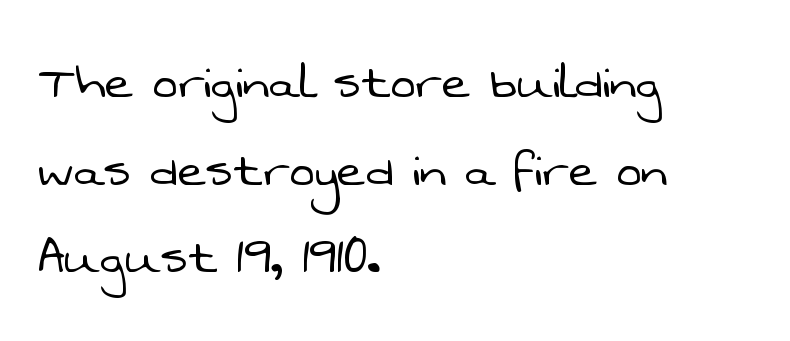
Q: Is the text bold? A: No.
Q: Is the typeface a serif or a sans-serif typeface? A: Sans-serif.
Q: Is the text underlined? A: No.
Q: How is the paragraph aligned? A: Left-aligned.
Q: Is the spacing between letters normal or unusually wide? A: Normal.
Q: Is the spacing between lines tight, normal or loose? A: Normal.
Q: Width (condensed, normal, or wide)? A: Normal.
Q: Stroke contrast? A: Low.
Q: x-height? A: Medium.
Q: Monospaced? A: No.
